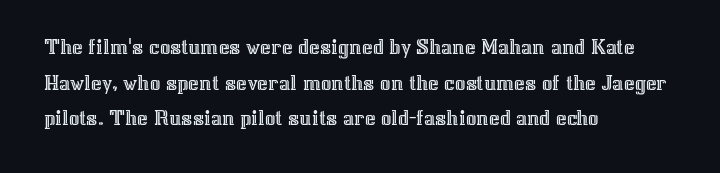
Q: Is the text italic (slanted)? A: No, it is upright.
Q: Is the text underlined? A: No.
Q: How is the paragraph aligned? A: Left-aligned.
Q: Is the spacing between letters normal or unusually wide? A: Normal.
Q: Is the spacing between lines tight, normal or loose? A: Normal.
